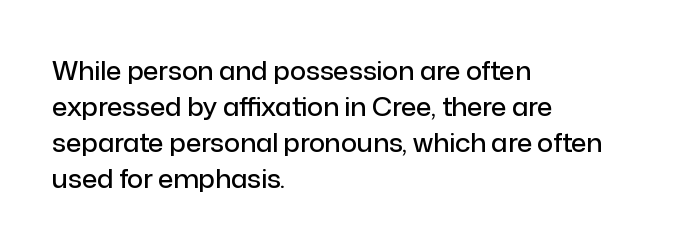
Q: Is the text bold? A: Semi-bold.
Q: Is the text italic (slanted)? A: No, it is upright.
Q: Is the text underlined? A: No.
Q: How is the paragraph aligned? A: Left-aligned.
Q: Is the spacing between letters normal or unusually wide? A: Normal.
Q: Is the spacing between lines tight, normal or loose? A: Normal.
